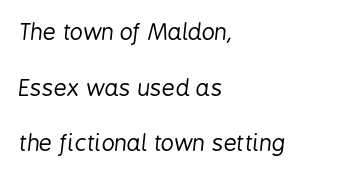
Q: Is the text bold? A: No.
Q: Is the text italic (slanted)? A: Yes, it leans right by about 6 degrees.
Q: Is the text underlined? A: No.
Q: How is the paragraph aligned? A: Left-aligned.
Q: Is the spacing between letters normal or unusually wide? A: Normal.
Q: Is the spacing between lines tight, normal or loose? A: Loose.
